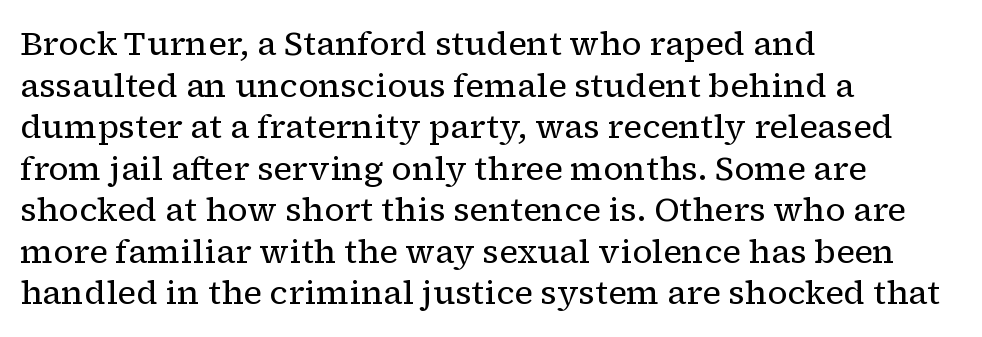
The image shows 33 px regular-weight serif type, upright; set left-aligned, normal line spacing (1.26x), normal letter spacing, not underlined; low stroke contrast and a medium x-height.
